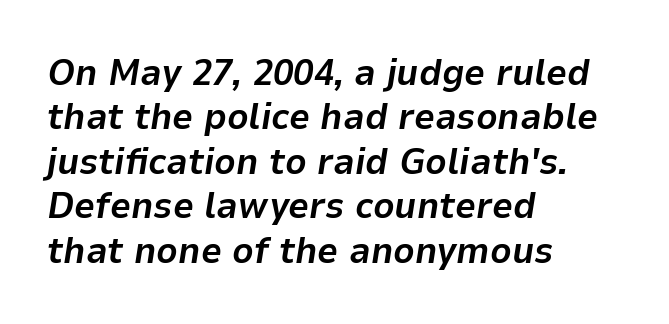
{"italic": "yes", "lean": "right", "slant_degrees": 9, "bold": "yes", "weight": "bold", "width": "normal", "stroke_contrast": "low", "x_height": "medium", "monospaced": "no", "underline": "no", "align": "left", "line_spacing_ratio": 1.2, "letter_spacing": "normal", "letter_spacing_em": 0.0, "glyph_px": 37}
